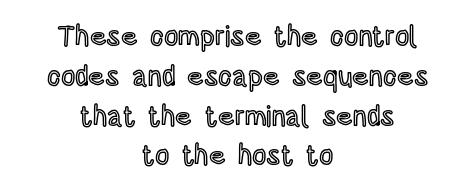
The specimen reads as upright at a glance. Teacher's note: observe the equal gaps on both sides — that is centered alignment. The zone under the glyphs is completely vacant. Between one letter and the next there's only the usual sliver of space.
